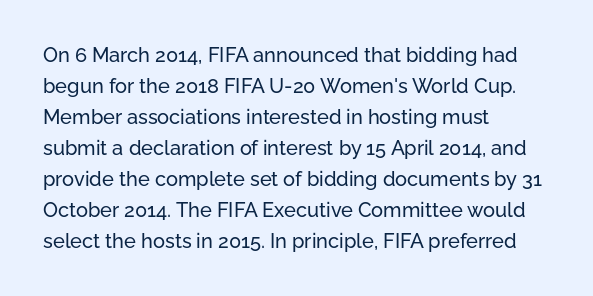
{"italic": "no", "underline": "no", "align": "left", "line_spacing": "normal", "line_spacing_ratio": 1.55, "letter_spacing": "normal", "letter_spacing_em": 0.0, "glyph_px": 20}
